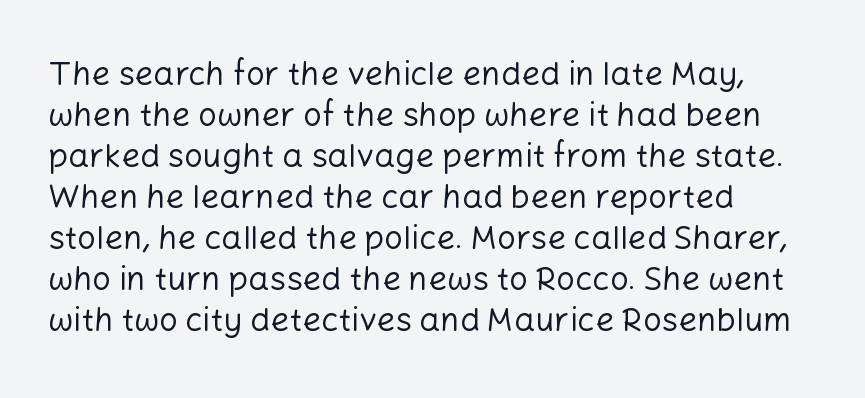
Do the characters align in a grid? No, the font is proportional. This sample uses plain, unmodified letter spacing. The lettering stays uniformly vertical, giving the passage a roman look. A bare baseline throughout the passage. Font category for this specimen: sans-serif. Ink coverage per letter is moderate at most.
